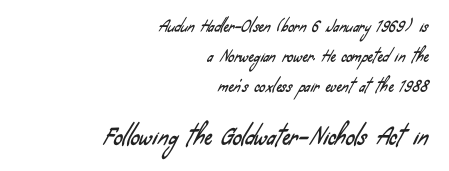
Q: Is the text underlined? A: No.
Q: How is the paragraph aligned? A: Right-aligned.
Q: Is the spacing between letters normal or unusually wide? A: Normal.
Q: Is the spacing between lines tight, normal or loose? A: Loose.
Q: Which block of text is set in a larger size, the first (top) or the second (bottom)? A: The second (bottom) one.
